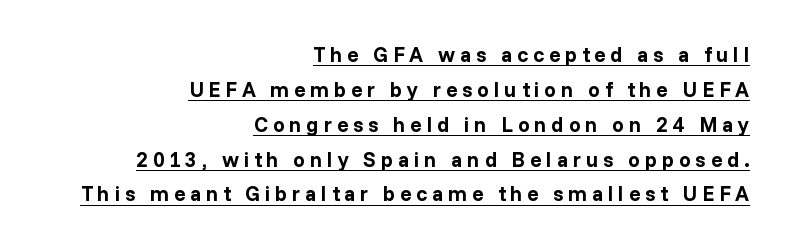
Glyph-to-glyph distance is far greater than everyday printed text. Notice how the stems are strictly vertical — no italics here. These lines sit exactly where default settings would place them. Bold? Absolutely — the strokes are thick and heavy. The specimen includes a rule beneath the text block's lines.
